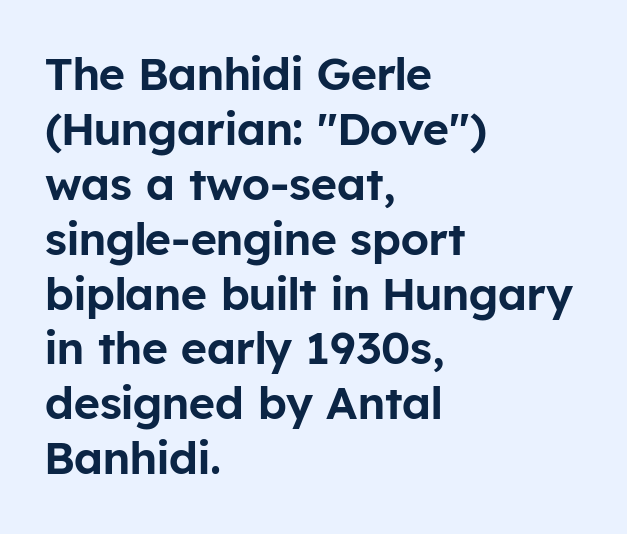
Q: Is the text italic (slanted)? A: No, it is upright.
Q: Is the typeface a serif or a sans-serif typeface? A: Sans-serif.
Q: Is the text underlined? A: No.
Q: How is the paragraph aligned? A: Left-aligned.
Q: Is the spacing between letters normal or unusually wide? A: Normal.
Q: Width (condensed, normal, or wide)? A: Normal.
Q: Stroke contrast? A: Low.
Q: x-height? A: Medium.
Q: Monospaced? A: No.
